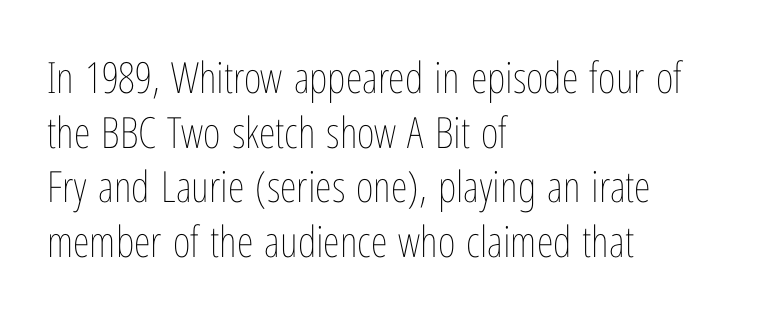
Q: Is the text bold? A: No.
Q: Is the text italic (slanted)? A: No, it is upright.
Q: Is the text underlined? A: No.
Q: How is the paragraph aligned? A: Left-aligned.
Q: Is the spacing between letters normal or unusually wide? A: Normal.
Q: Is the spacing between lines tight, normal or loose? A: Normal.
Q: Width (condensed, normal, or wide)? A: Condensed.
Q: Stroke contrast? A: Low.
Q: x-height? A: Medium.
Q: Monospaced? A: No.
